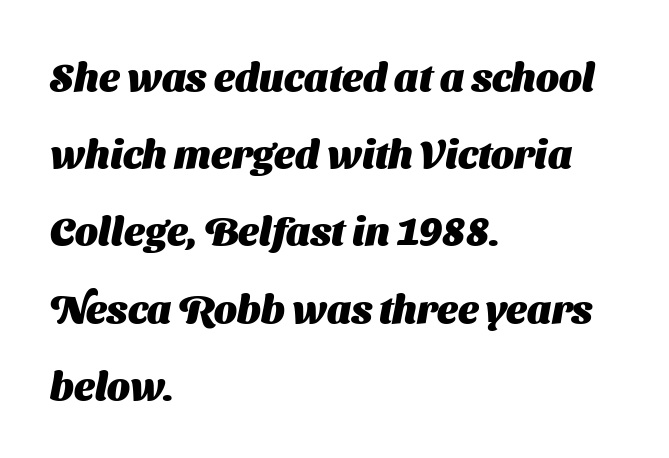
Q: Is the text bold? A: Yes.
Q: Is the typeface a serif or a sans-serif typeface? A: Sans-serif.
Q: Is the text underlined? A: No.
Q: How is the paragraph aligned? A: Left-aligned.
Q: Is the spacing between letters normal or unusually wide? A: Normal.
Q: Is the spacing between lines tight, normal or loose? A: Loose.
Q: Width (condensed, normal, or wide)? A: Normal.
Q: Stroke contrast? A: Medium.
Q: x-height? A: Medium.
Q: Monospaced? A: No.
